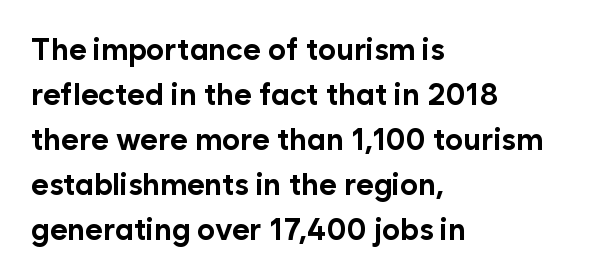
The image shows 30 px bold sans-serif type, upright; set left-aligned, normal line spacing (1.5x), normal letter spacing, not underlined; low stroke contrast and a medium x-height.
